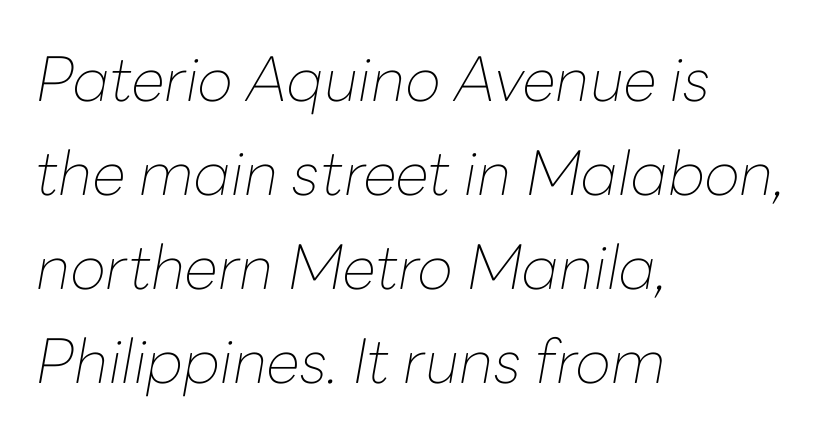
Regarding leading, the lines here are spaced in the standard way. Note the varied advance widths — an 'i' is clearly narrower than an 'm'. Words float on clear page, feet unadorned. Is this a heavy cut? Hardly; it is regular or lighter. A student would call this left alignment; a typographer would say flush left, rag right.
